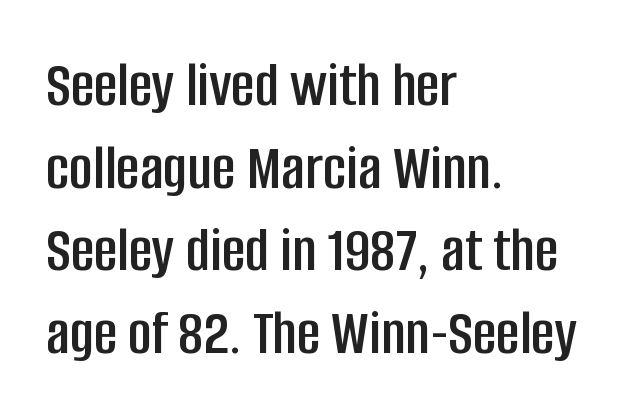
The image shows 65 px condensed sans-serif type, upright; set left-aligned, normal line spacing (1.27x), normal letter spacing, not underlined; low stroke contrast and a large x-height.
